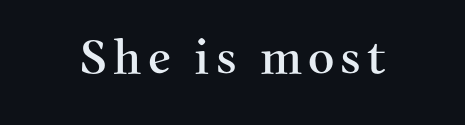
Descenders hang freely into open space. This rendering employs a face with finishing strokes, i.e., a serif. Varying glyph widths throughout — classic text-font behaviour. A typesetter would mark this as roman, not italic.
